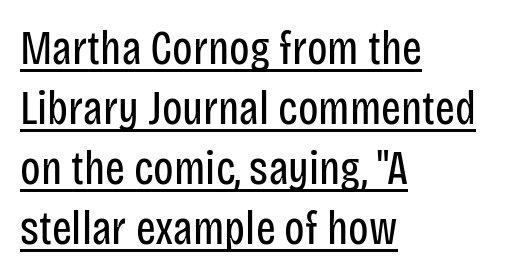
Posture: straight, roman, zero tilt. The rendering uses natural spacing where letterforms have individual widths. No feet cap the strokes, marking this as sans-serif type. Does extra space separate the letters? No, they use regular spacing. This is not heavy type; no bold has been used.
